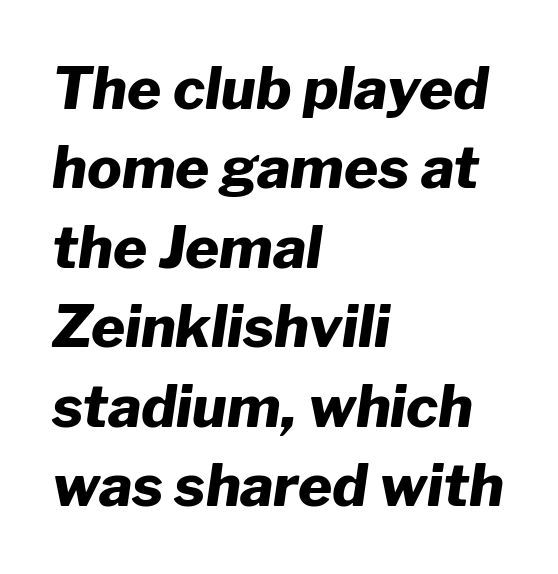
Q: Is the text bold? A: Yes.
Q: Is the text italic (slanted)? A: Yes, it leans right by about 8 degrees.
Q: Is the text underlined? A: No.
Q: How is the paragraph aligned? A: Left-aligned.
Q: Is the spacing between letters normal or unusually wide? A: Normal.
Q: Is the spacing between lines tight, normal or loose? A: Normal.
Q: Width (condensed, normal, or wide)? A: Normal.
Q: Stroke contrast? A: Low.
Q: x-height? A: Medium.
Q: Monospaced? A: No.
